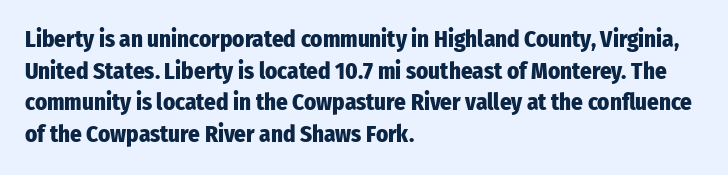
{"italic": "no", "bold": "yes", "underline": "no", "align": "left", "line_spacing": "normal", "line_spacing_ratio": 1.38, "letter_spacing": "normal", "letter_spacing_em": 0.0, "glyph_px": 23}
